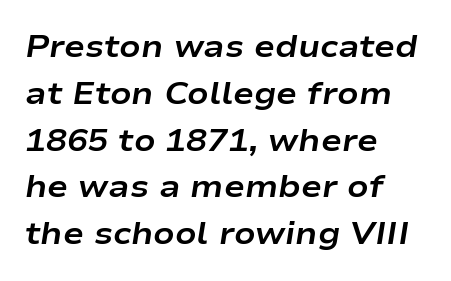
This sample uses plain, unmodified letter spacing. The rendering uses natural spacing where letterforms have individual widths. A typesetter would call this leading conventional body-copy spacing. The strip under each line holds only bare page. Leftover space on each line is placed entirely after the last word. Italic? Definitely — the glyphs are oblique.
